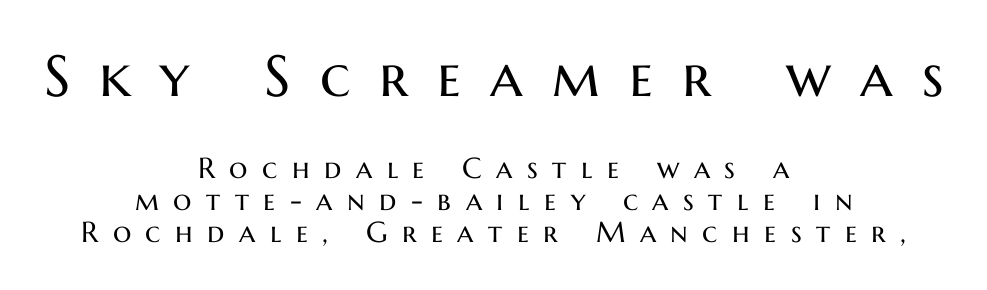
The image shows 58 px regular-weight sans-serif type, upright; set centered, tight line spacing (1.1x), unusually wide letter spacing (+0.5 em), not underlined; the first (top) block is 2.0x larger; medium stroke contrast and a medium x-height.
